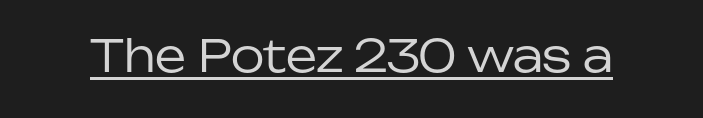
This rendering leaves character spacing at its baseline value. Posture: straight, roman, zero tilt. Somebody hit Ctrl+U on this one — the words are underlined. This sample has the flowing, uneven cadence of proportional lettering. The cut favours lightness, reaching ordinary text weight at its darkest. Examine the stroke ends and you'll find no serifs.
